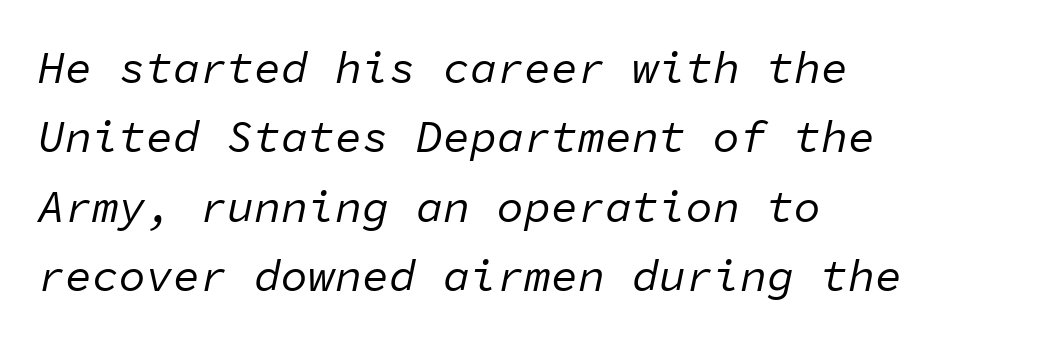
Q: Is the text bold? A: No.
Q: Is the text italic (slanted)? A: Yes, it leans right by about 11 degrees.
Q: Is the text underlined? A: No.
Q: How is the paragraph aligned? A: Left-aligned.
Q: Is the spacing between letters normal or unusually wide? A: Normal.
Q: Is the spacing between lines tight, normal or loose? A: Normal.
Q: Width (condensed, normal, or wide)? A: Normal.
Q: Stroke contrast? A: Low.
Q: x-height? A: Medium.
Q: Monospaced? A: Yes.
